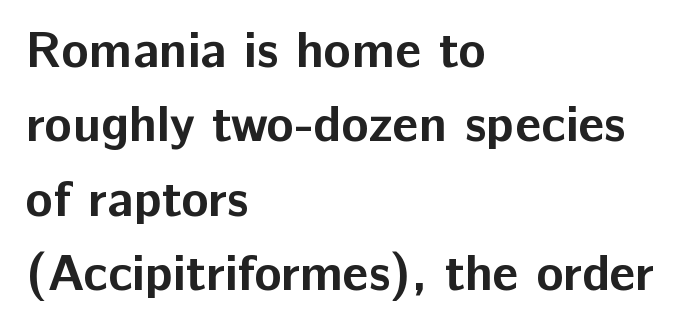
What stands out about the letter spacing? Nothing — it is the standard amount. This sample has the flowing, uneven cadence of proportional lettering. Notice how descenders clear the ascenders below comfortably — that's standard leading. Typeset ragged right — the left edge is the straight one. Anything drawn beneath the words? Only blank space. The letters stand upright; this is a roman face.
